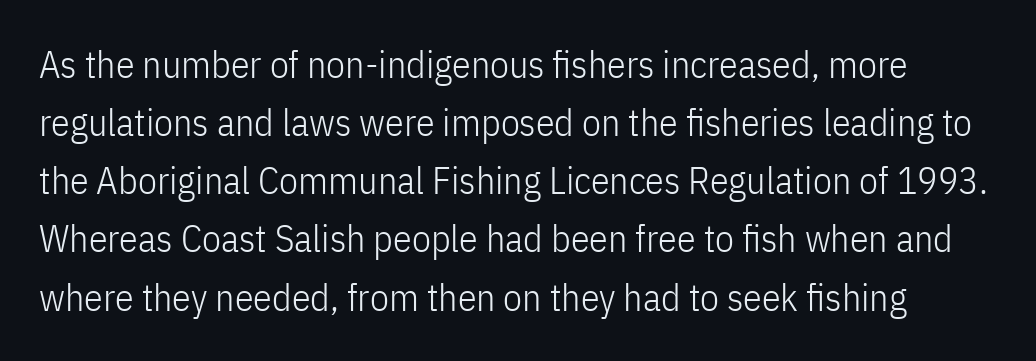
{"serif": "no", "italic": "no", "bold": "no", "weight": "light", "width": "condensed", "stroke_contrast": "low", "x_height": "medium", "monospaced": "no", "underline": "no", "line_spacing": "normal", "line_spacing_ratio": 1.53, "letter_spacing": "normal", "letter_spacing_em": 0.0, "glyph_px": 38}
